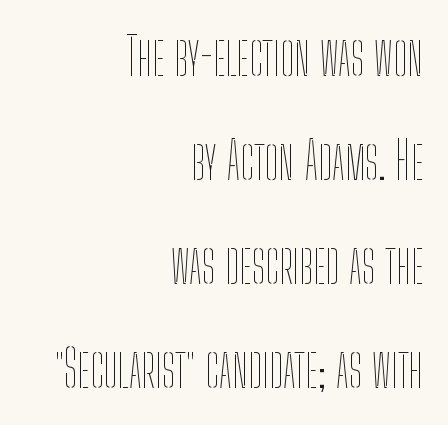
{"italic": "no", "bold": "no", "weight": "thin", "width": "condensed", "stroke_contrast": "low", "x_height": "medium", "monospaced": "no", "underline": "no", "align": "right", "line_spacing": "loose", "line_spacing_ratio": 2.04, "letter_spacing": "normal", "letter_spacing_em": 0.0, "glyph_px": 51}
